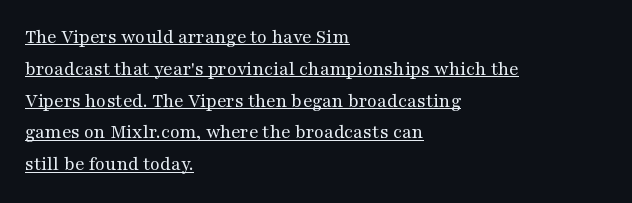
Q: Is the text bold? A: No.
Q: Is the text italic (slanted)? A: No, it is upright.
Q: Is the text underlined? A: Yes.
Q: How is the paragraph aligned? A: Left-aligned.
Q: Is the spacing between letters normal or unusually wide? A: Normal.
Q: Is the spacing between lines tight, normal or loose? A: Normal.
